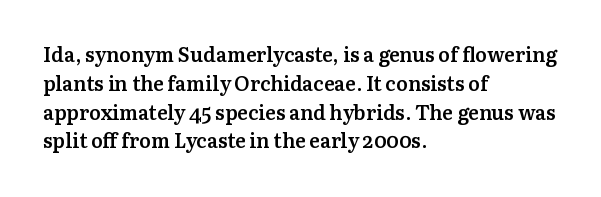
Anything drawn beneath the words? Only blank space. The line-height multiplier appears to be the usual default. Rendered with straight, roman letterforms. Each word holds together tightly as a unit, with standard inter-letter gaps. Every letter is mildly thick-stroked: semibold rather than bold. The paragraph has a hard left edge and a soft right edge.
